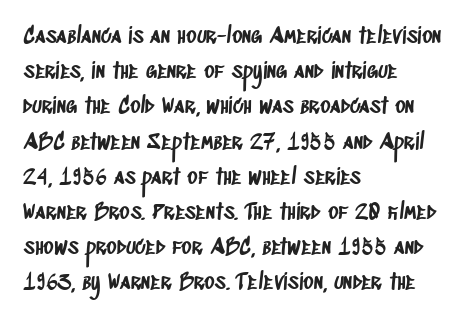
Default kerning and tracking; the words read as compact shapes. No word sits above an underline. This sample keeps an unexceptional amount of space between lines. Horizontal alignment here is leftward, the default for most running prose.
